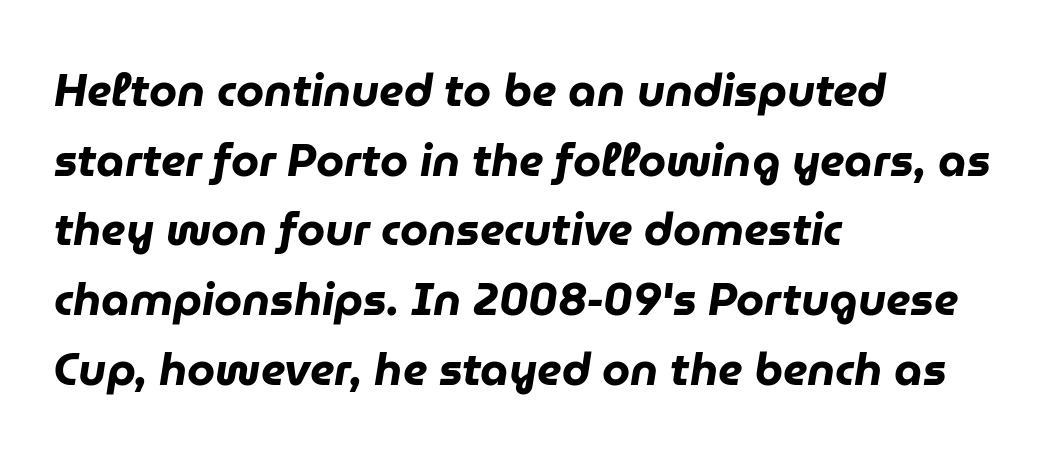
The image shows 45 px heavy type, italic (leaning right); set left-aligned, normal line spacing (1.55x), normal letter spacing, not underlined; low stroke contrast and a medium x-height.
